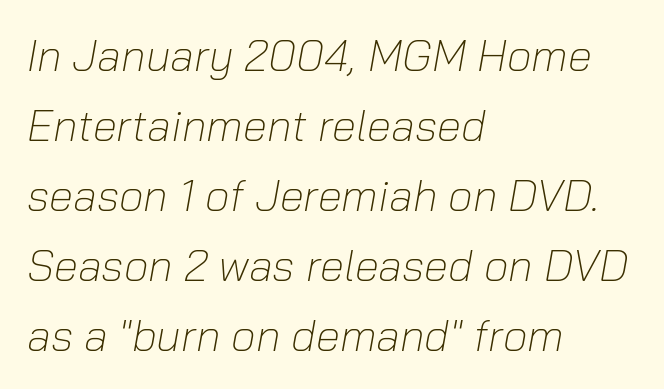
Q: Is the text bold? A: No.
Q: Is the text italic (slanted)? A: Yes, it leans right by about 10 degrees.
Q: Is the text underlined? A: No.
Q: How is the paragraph aligned? A: Left-aligned.
Q: Is the spacing between letters normal or unusually wide? A: Normal.
Q: Is the spacing between lines tight, normal or loose? A: Normal.
Q: Width (condensed, normal, or wide)? A: Normal.
Q: Stroke contrast? A: Low.
Q: x-height? A: Medium.
Q: Monospaced? A: No.
